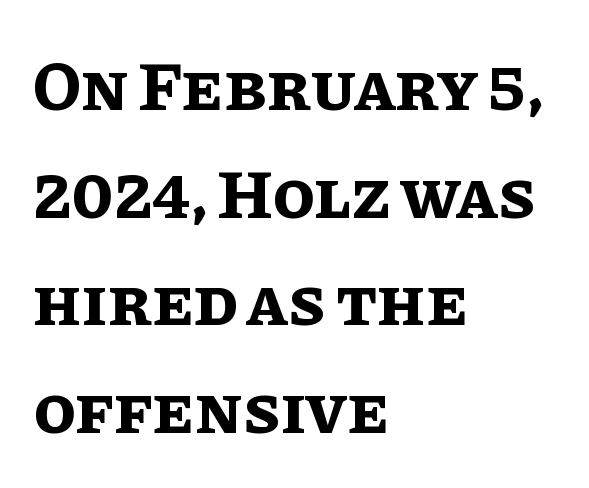
The rendering uses natural spacing where letterforms have individual widths. The line-height multiplier appears to be the usual default. One-word summary of the alignment: left. Posture: upright roman. Here the glyphs are tracked normally, forming tight word shapes.
